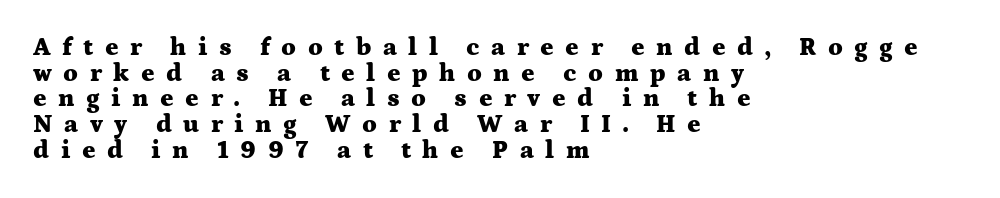
Vertically, the passage feels compressed, each row crowding the next. Set as a true bold cut, around the 700 mark. The letterforms stand isolated, each surrounded by extra space. Is the block centered? No — it sits flush against the left margin. The lettering stays uniformly vertical, giving the passage a roman look.
